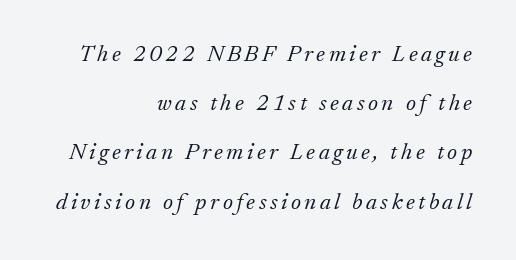
Q: Is the text bold? A: No.
Q: Is the text italic (slanted)? A: Yes, it leans right by about 17 degrees.
Q: Is the text underlined? A: No.
Q: How is the paragraph aligned? A: Right-aligned.
Q: Is the spacing between lines tight, normal or loose? A: Loose.
